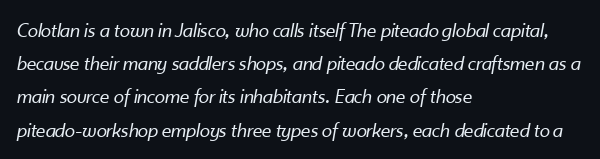
The image shows 21 px text type, italic (leaning right); set left-aligned, normal line spacing (1.58x), normal letter spacing, not underlined.
